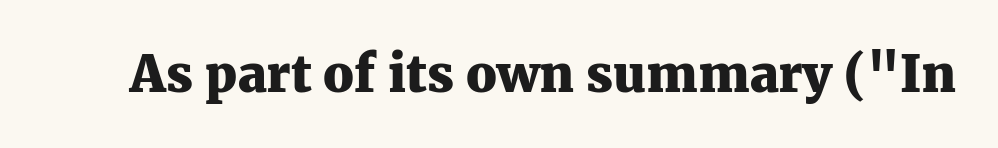
Q: Is the text bold? A: Yes.
Q: Is the text italic (slanted)? A: No, it is upright.
Q: Is the typeface a serif or a sans-serif typeface? A: Serif.
Q: Is the text underlined? A: No.
Q: Is the spacing between letters normal or unusually wide? A: Normal.
Q: Width (condensed, normal, or wide)? A: Normal.
Q: Stroke contrast? A: Medium.
Q: x-height? A: Medium.
Q: Monospaced? A: No.
